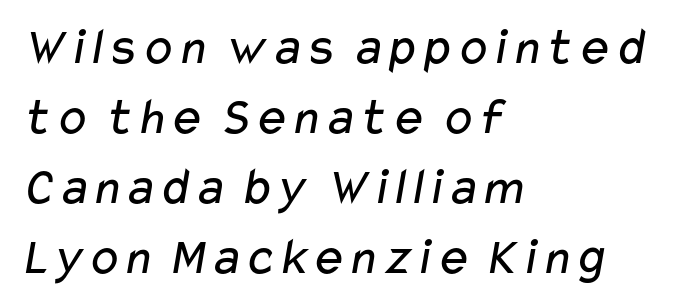
Q: Is the text bold? A: No.
Q: Is the typeface a serif or a sans-serif typeface? A: Sans-serif.
Q: Is the text underlined? A: No.
Q: How is the paragraph aligned? A: Left-aligned.
Q: Is the spacing between letters normal or unusually wide? A: Normal.
Q: Is the spacing between lines tight, normal or loose? A: Normal.
Q: Width (condensed, normal, or wide)? A: Wide.
Q: Stroke contrast? A: Low.
Q: x-height? A: Medium.
Q: Monospaced? A: No.
